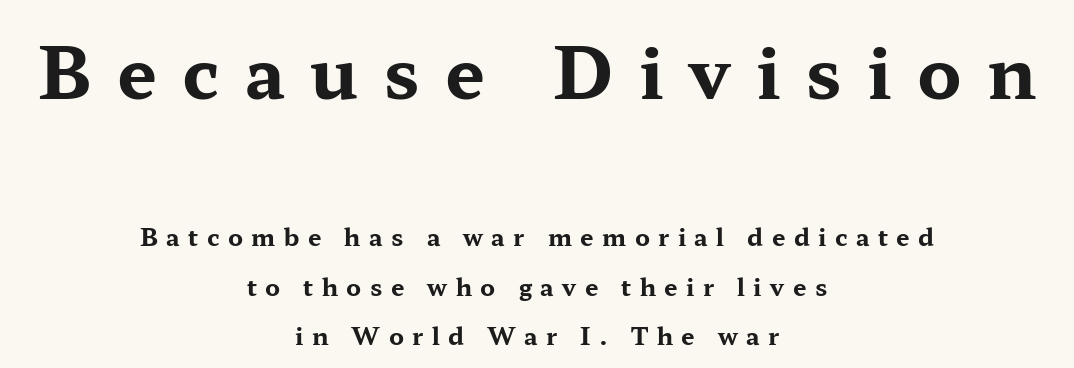
{"serif": "yes", "italic": "no", "bold": "yes", "weight": "bold", "width": "wide", "stroke_contrast": "medium", "x_height": "medium", "monospaced": "no", "underline": "no", "align": "center", "line_spacing": "loose", "line_spacing_ratio": 2.05, "letter_spacing": "wide", "letter_spacing_em": 0.35, "larger_block": "first", "size_ratio": 2.96, "glyph_px": 71}
